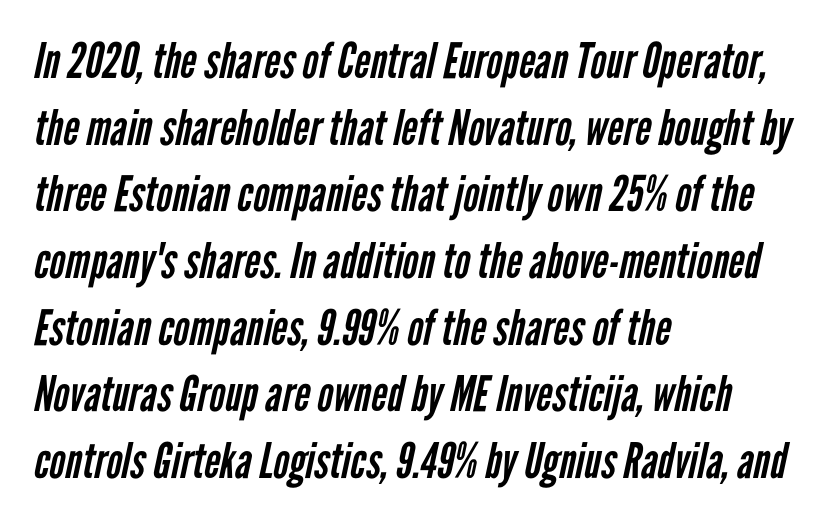
{"serif": "no", "bold": "no", "weight": "regular", "width": "condensed", "stroke_contrast": "low", "x_height": "medium", "monospaced": "no", "underline": "no", "align": "left", "line_spacing": "normal", "line_spacing_ratio": 1.36, "letter_spacing": "normal", "letter_spacing_em": 0.0, "glyph_px": 49}
